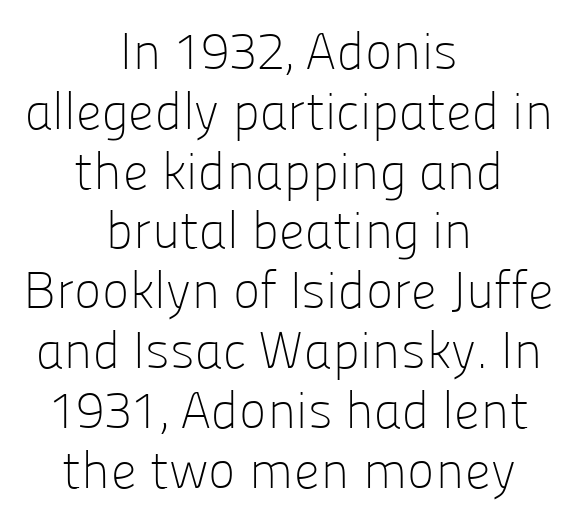
The image shows 52 px light sans-serif type, upright; set centered, tight line spacing (1.15x), normal letter spacing, not underlined; low stroke contrast and a medium x-height.
